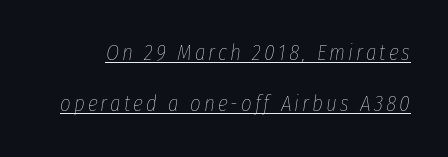
Is there an underline? Yes — a line sits under the letters. In terms of posture, this sample is oblique. A light-to-regular cut is what we see here. Quick note: interline space is abundant.
